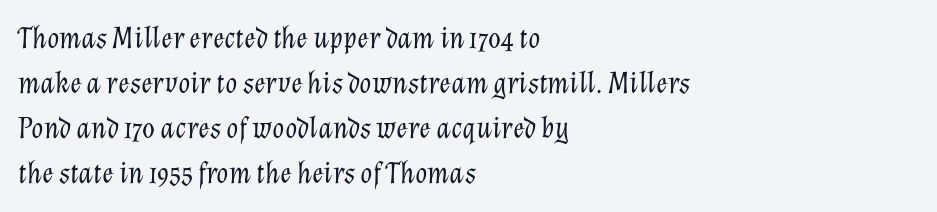
{"italic": "yes", "lean": "right", "slant_degrees": 12, "bold": "no", "weight": "light", "width": "normal", "stroke_contrast": "low", "x_height": "medium", "monospaced": "no", "underline": "no", "align": "left", "line_spacing": "normal", "line_spacing_ratio": 1.45, "letter_spacing": "normal", "letter_spacing_em": 0.0, "glyph_px": 31}
